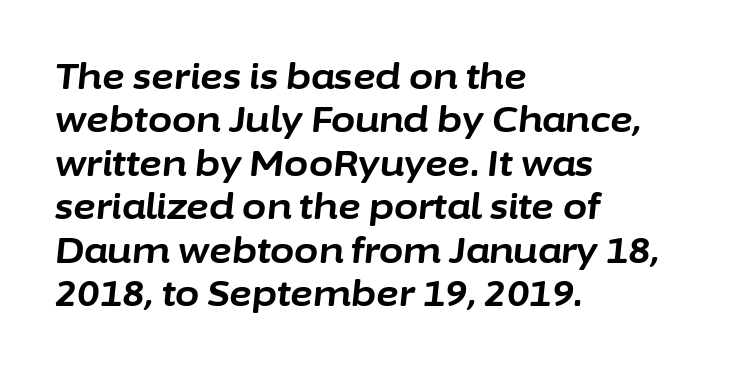
{"italic": "yes", "lean": "right", "slant_degrees": 6, "bold": "yes", "weight": "bold", "width": "normal", "stroke_contrast": "low", "x_height": "medium", "monospaced": "no", "underline": "no", "align": "left", "line_spacing_ratio": 1.24, "letter_spacing": "normal", "letter_spacing_em": 0.0, "glyph_px": 35}
